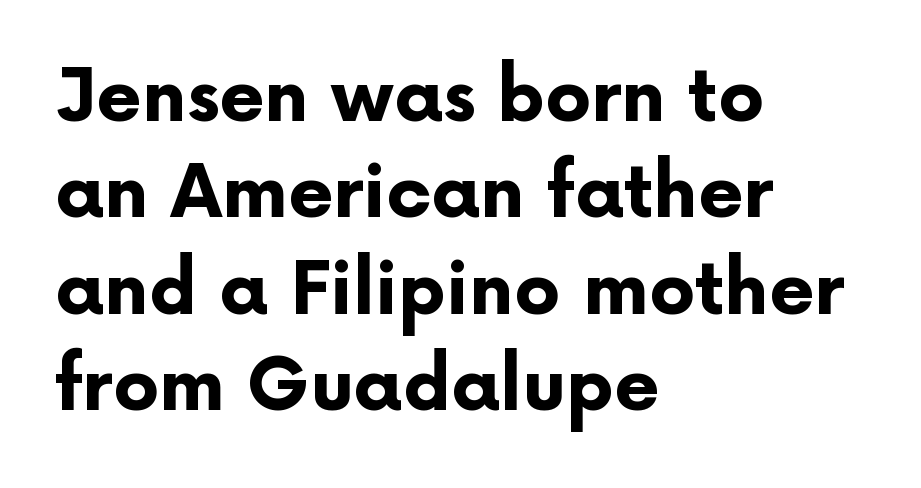
The image shows 73 px bold sans-serif type, upright; set left-aligned, normal line spacing (1.32x), normal letter spacing, not underlined; low stroke contrast and a medium x-height.
